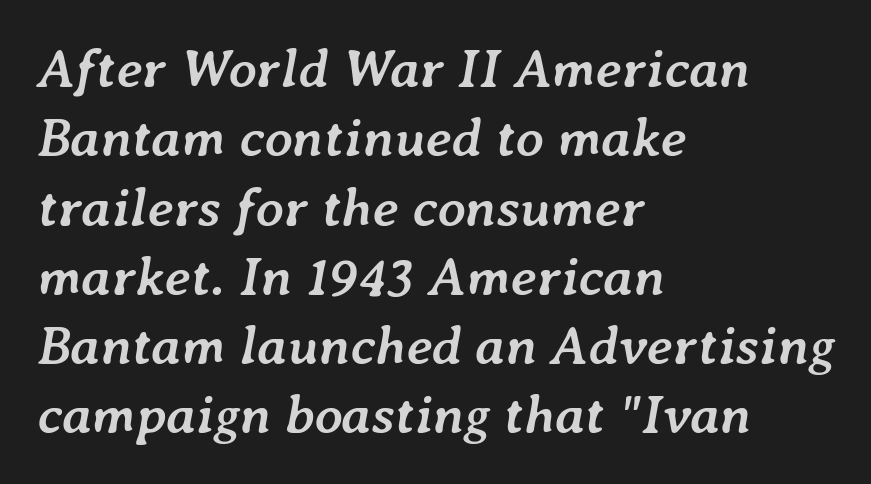
The image shows 55 px semibold type, italic (leaning right); set left-aligned, normal line spacing (1.26x), normal letter spacing, not underlined; low stroke contrast and a medium x-height.
